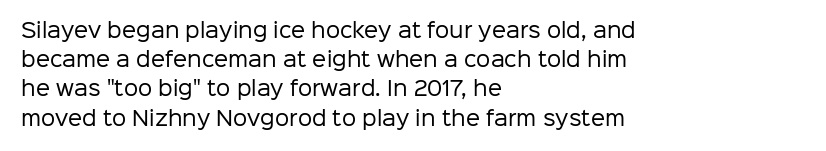
A normal amount of white space separates one row of letters from the next. The foot of each line stays bare and open. The ragged edge is on the right, which tells us the setting is flush left. This sample uses an upright cut, with every glyph sitting square on the baseline. No chunkiness to these letters — they're not bold. Does extra space separate the letters? No, they use regular spacing.
